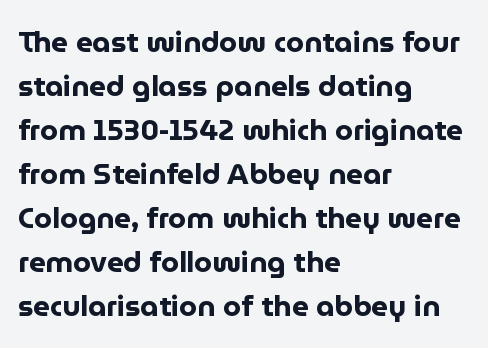
The image shows 29 px bold sans-serif type, upright; set left-aligned, normal line spacing (1.52x), normal letter spacing, not underlined; low stroke contrast and a medium x-height.
